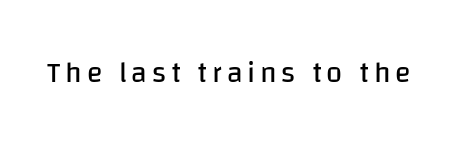
The image shows 29 px regular-weight sans-serif type, upright; set not underlined; low stroke contrast and a large x-height.
